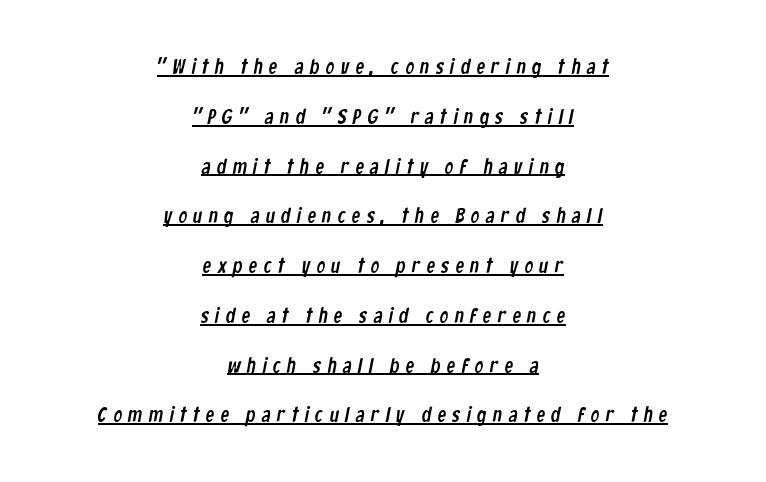
This sample is center-justified, so both line endings float freely. Summary of vertical rhythm: relaxed, with wide interline spacing. Characters follow at a spacing far wider than the type designer built in. A continuous stroke trails under the words, as in a hyperlink.
